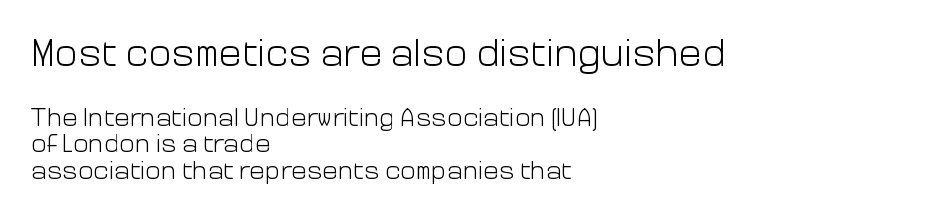
Q: Is the text bold? A: No.
Q: Is the text italic (slanted)? A: No, it is upright.
Q: Is the typeface a serif or a sans-serif typeface? A: Sans-serif.
Q: Is the text underlined? A: No.
Q: How is the paragraph aligned? A: Left-aligned.
Q: Is the spacing between letters normal or unusually wide? A: Normal.
Q: Is the spacing between lines tight, normal or loose? A: Tight.
Q: Which block of text is set in a larger size, the first (top) or the second (bottom)? A: The first (top) one.
Q: Width (condensed, normal, or wide)? A: Normal.
Q: Stroke contrast? A: Low.
Q: x-height? A: Medium.
Q: Monospaced? A: No.
